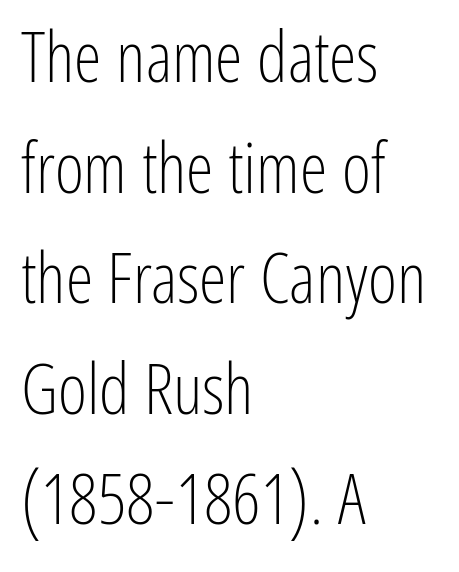
{"serif": "no", "italic": "no", "bold": "no", "weight": "light", "width": "condensed", "stroke_contrast": "low", "x_height": "medium", "monospaced": "no", "underline": "no", "align": "left", "line_spacing": "normal", "line_spacing_ratio": 1.58, "letter_spacing": "normal", "letter_spacing_em": 0.0, "glyph_px": 70}
